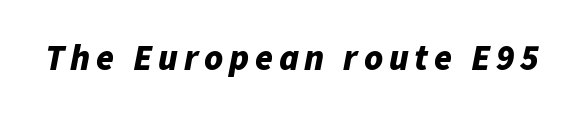
Check under the words: just untouched page. The glyphs look as if they've been sheared to an angle. Does the weight exceed regular? Yes, all the way to bold. Each letter keeps its own natural width here, so spacing adapts to shape.
